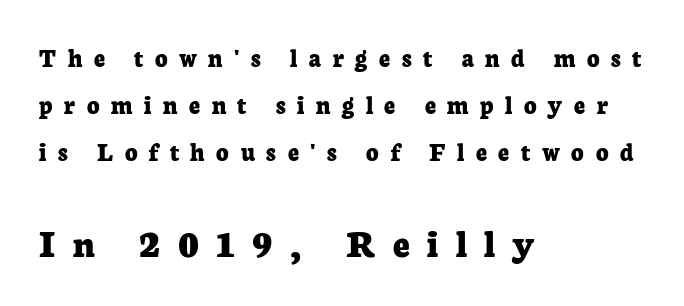
Larger block? The one below; the one above is distinctly smaller. The letters advance in unequal steps, a hallmark of proportional type. A full-strength bold gives these letters their thick strokes. Characters follow at a spacing far wider than the type designer built in. Short and long lines alike share a common starting point at left. The lettering stays uniformly vertical, giving the passage a roman look.
